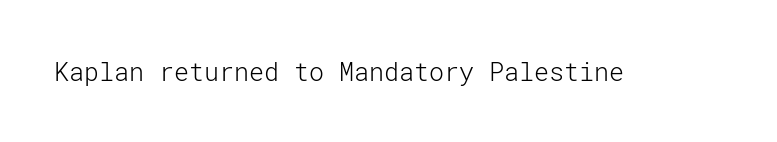
The image shows 25 px text type, upright; set normal letter spacing, not underlined.
